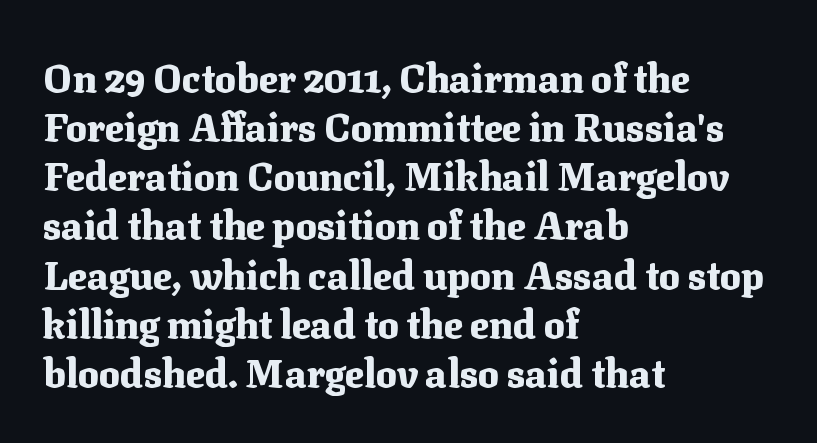
The image shows 39 px heavy serif type, upright; set left-aligned, normal line spacing (1.26x), normal letter spacing, not underlined; medium stroke contrast and a medium x-height.
